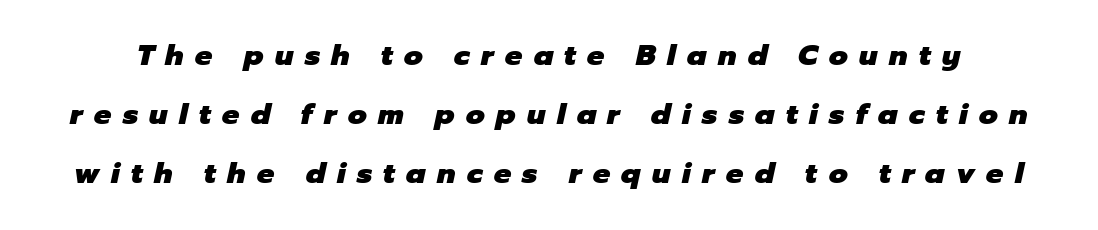
The image shows 29 px heavy type, italic (leaning right); set loose line spacing (2.04x), unusually wide letter spacing (+0.39 em), not underlined; low stroke contrast and a medium x-height.
